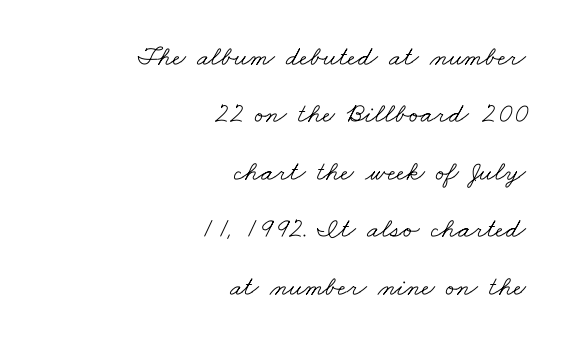
{"serif": "yes", "bold": "no", "weight": "light", "width": "wide", "stroke_contrast": "low", "x_height": "small", "monospaced": "no", "underline": "no", "align": "right", "line_spacing": "loose", "line_spacing_ratio": 2.05, "letter_spacing": "normal", "letter_spacing_em": 0.0, "glyph_px": 28}
